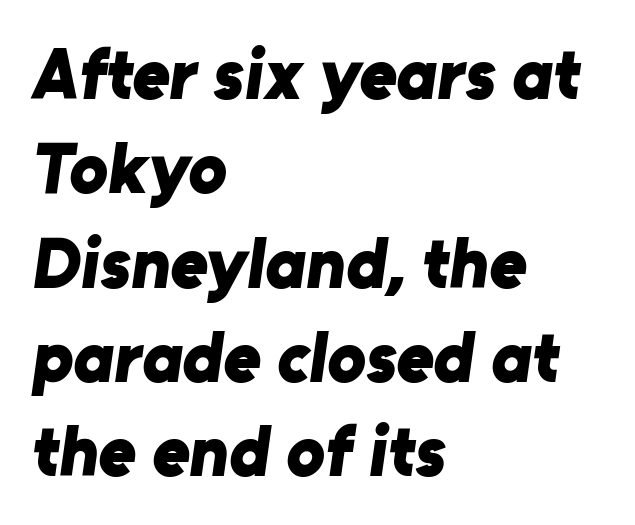
The image shows 72 px bold sans-serif type; set left-aligned, normal line spacing (1.31x), normal letter spacing, not underlined; low stroke contrast and a medium x-height.
